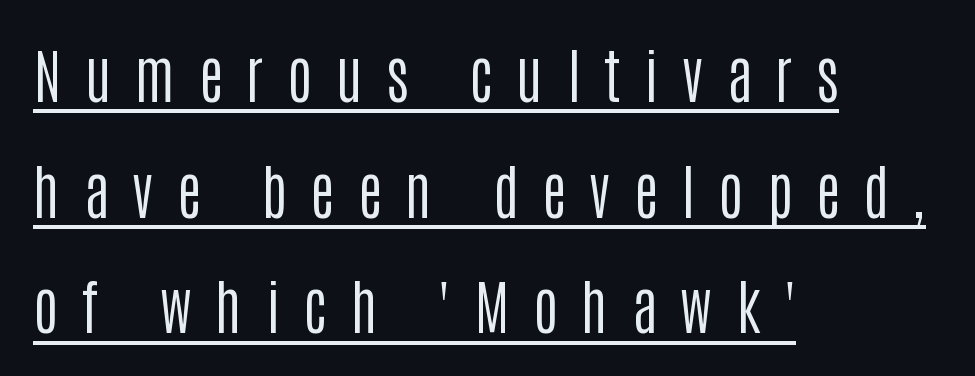
{"serif": "no", "italic": "no", "bold": "no", "weight": "regular", "width": "condensed", "stroke_contrast": "low", "x_height": "large", "monospaced": "no", "underline": "yes", "align": "left", "line_spacing": "loose", "line_spacing_ratio": 1.96, "letter_spacing": "wide", "letter_spacing_em": 0.4, "glyph_px": 59}
